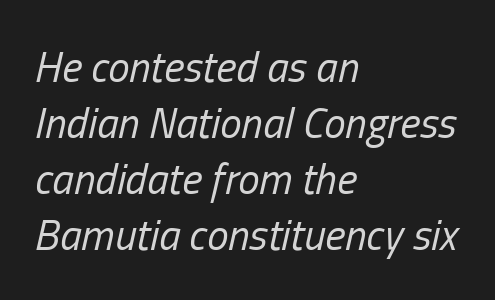
The letters sit at their default tracking, neither squeezed nor spread. Stroke thickness stays within the range of a standard reading face or lighter. The foot of each line stays bare and open. Vertical spacing — default. Think of a printed novel: that variable character pitch is what you see here.
